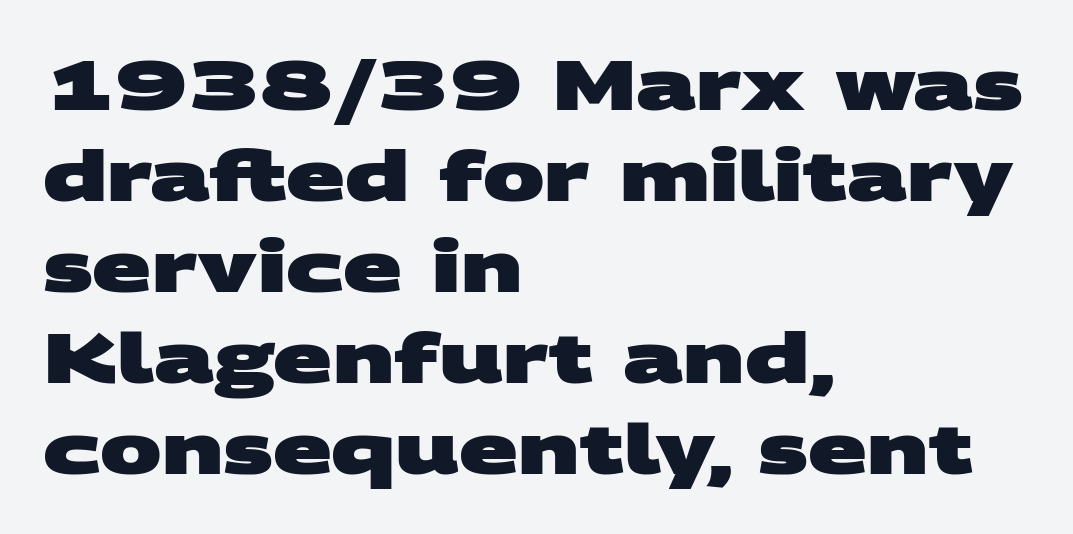
{"serif": "no", "bold": "yes", "weight": "heavy", "width": "wide", "stroke_contrast": "medium", "x_height": "large", "monospaced": "no", "underline": "no", "align": "left", "line_spacing": "normal", "line_spacing_ratio": 1.32, "letter_spacing": "normal", "letter_spacing_em": 0.0, "glyph_px": 69}
